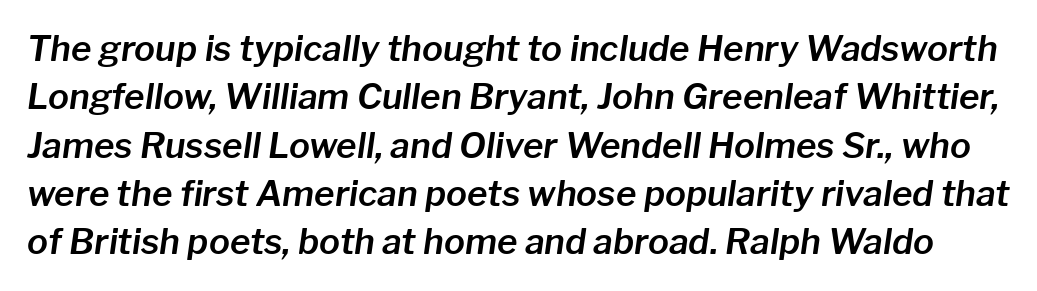
Q: Is the text italic (slanted)? A: Yes, it leans right by about 8 degrees.
Q: Is the text underlined? A: No.
Q: Is the spacing between letters normal or unusually wide? A: Normal.
Q: Is the spacing between lines tight, normal or loose? A: Normal.
Q: Width (condensed, normal, or wide)? A: Normal.
Q: Stroke contrast? A: Low.
Q: x-height? A: Medium.
Q: Monospaced? A: No.
